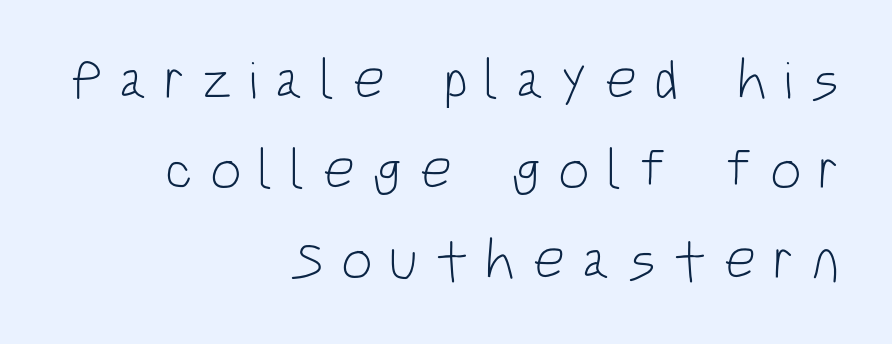
{"serif": "no", "italic": "no", "bold": "no", "weight": "light", "width": "condensed", "stroke_contrast": "low", "x_height": "large", "monospaced": "no", "underline": "no", "align": "right", "line_spacing": "normal", "line_spacing_ratio": 1.61, "letter_spacing": "wide", "letter_spacing_em": 0.3, "glyph_px": 56}
